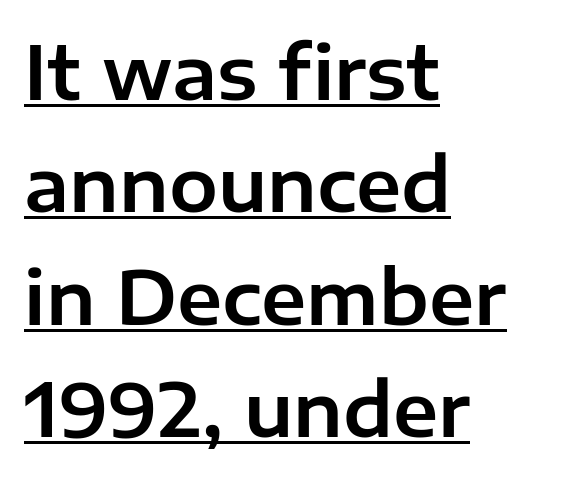
{"serif": "no", "italic": "no", "width": "normal", "stroke_contrast": "low", "x_height": "medium", "monospaced": "no", "underline": "yes", "align": "left", "line_spacing": "normal", "line_spacing_ratio": 1.54, "letter_spacing": "normal", "letter_spacing_em": 0.0, "glyph_px": 73}
